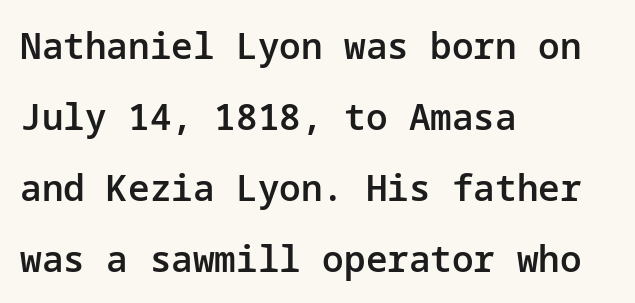
{"serif": "no", "italic": "no", "bold": "semi", "weight": "semibold", "width": "normal", "stroke_contrast": "low", "x_height": "medium", "underline": "no", "align": "left", "line_spacing": "loose", "line_spacing_ratio": 1.97, "letter_spacing": "normal", "letter_spacing_em": 0.0, "glyph_px": 36}
